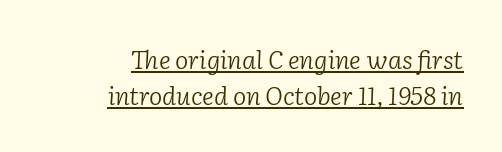
No extra ink here — the face is not bold. When letters slant like this, we call the style italic. This is underlined copy, the kind a proofreader might mark for attention. A normal amount of white space separates one row of letters from the next.
